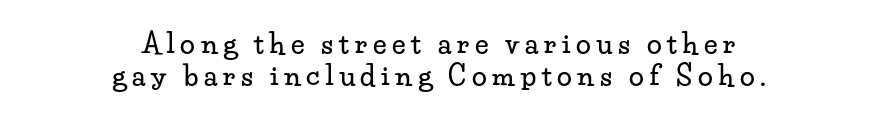
Q: Is the text italic (slanted)? A: No, it is upright.
Q: Is the text underlined? A: No.
Q: How is the paragraph aligned? A: Centered.
Q: Is the spacing between letters normal or unusually wide? A: Unusually wide.
